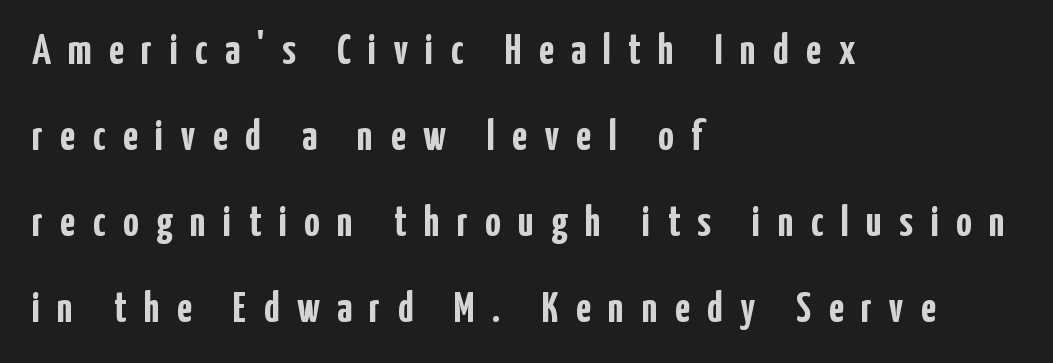
This sample uses an upright cut, with every glyph sitting square on the baseline. Each row of text sits above clean, open space. Reading down the block, your eye returns to a fixed left position each line. Letterform terminals end flat and unadorned throughout the passage. Is this a fixed-width face? No — the glyphs have proportional, varying widths. The rendering inserts visible extra space after every character.
